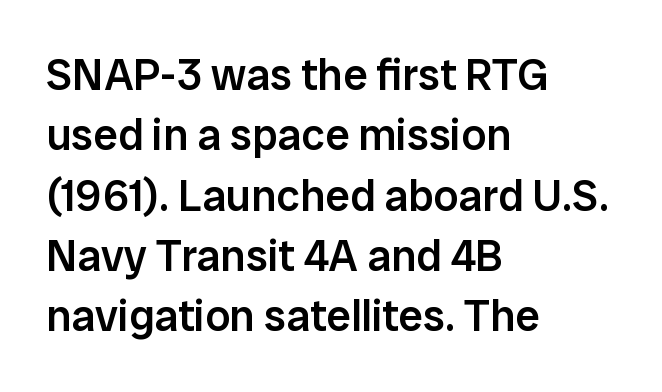
The image shows 44 px semibold sans-serif type, upright; set left-aligned, normal line spacing (1.37x), normal letter spacing, not underlined; low stroke contrast and a medium x-height.
